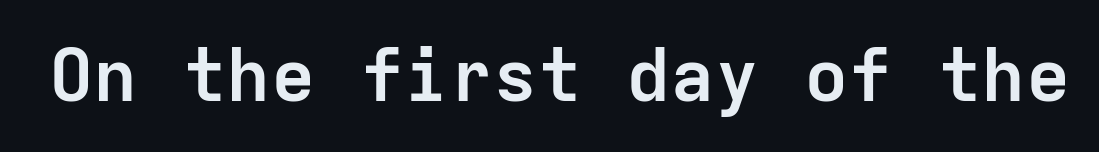
{"serif": "no", "italic": "no", "bold": "yes", "weight": "semibold", "width": "normal", "stroke_contrast": "low", "x_height": "medium", "monospaced": "yes", "underline": "no", "letter_spacing": "normal", "letter_spacing_em": 0.0, "glyph_px": 74}
